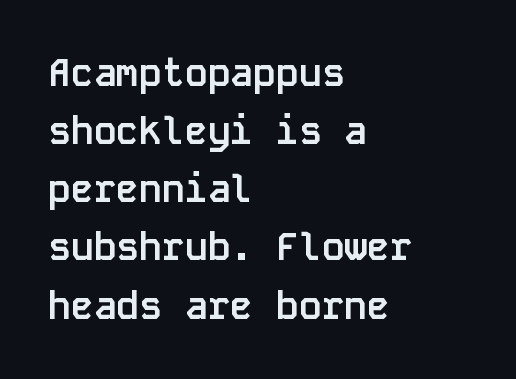
{"serif": "no", "italic": "no", "bold": "yes", "weight": "semibold", "width": "normal", "stroke_contrast": "low", "x_height": "large", "monospaced": "yes", "underline": "no", "align": "left", "line_spacing": "normal", "line_spacing_ratio": 1.53, "letter_spacing": "normal", "letter_spacing_em": 0.0, "glyph_px": 38}
